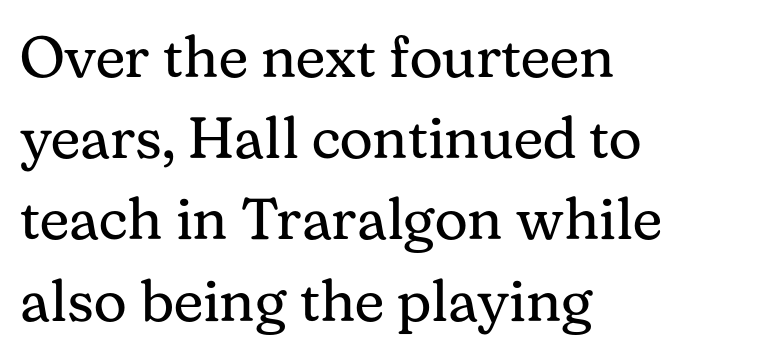
The image shows 58 px regular-weight serif type, upright; set left-aligned, normal line spacing (1.4x), normal letter spacing, not underlined; medium stroke contrast and a medium x-height.
